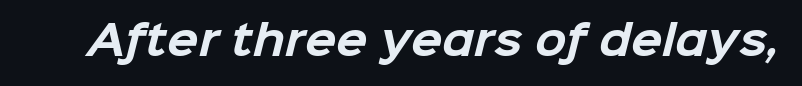
The image shows 41 px bold sans-serif type; set normal letter spacing, not underlined; low stroke contrast and a medium x-height.
